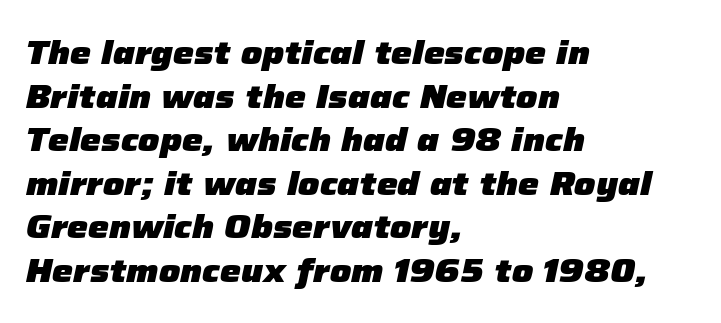
The image shows 33 px heavy type, italic (leaning right); set left-aligned, normal line spacing (1.32x), normal letter spacing, not underlined; low stroke contrast and a medium x-height.
